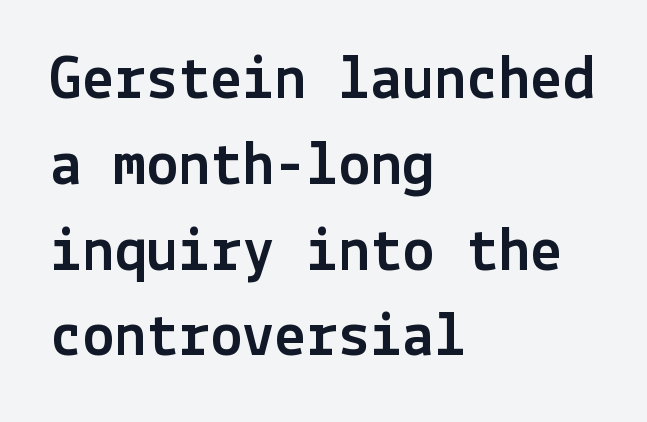
The image shows 64 px sans-serif type, upright; set left-aligned, normal line spacing (1.34x), normal letter spacing, not underlined; a medium x-height.
